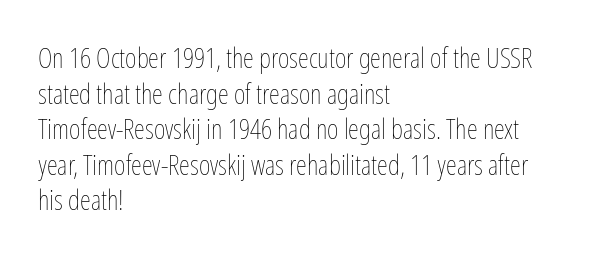
Q: Is the text bold? A: No.
Q: Is the text italic (slanted)? A: No, it is upright.
Q: Is the text underlined? A: No.
Q: How is the paragraph aligned? A: Left-aligned.
Q: Is the spacing between letters normal or unusually wide? A: Normal.
Q: Is the spacing between lines tight, normal or loose? A: Normal.
Q: Width (condensed, normal, or wide)? A: Condensed.
Q: Stroke contrast? A: Low.
Q: x-height? A: Medium.
Q: Monospaced? A: No.
